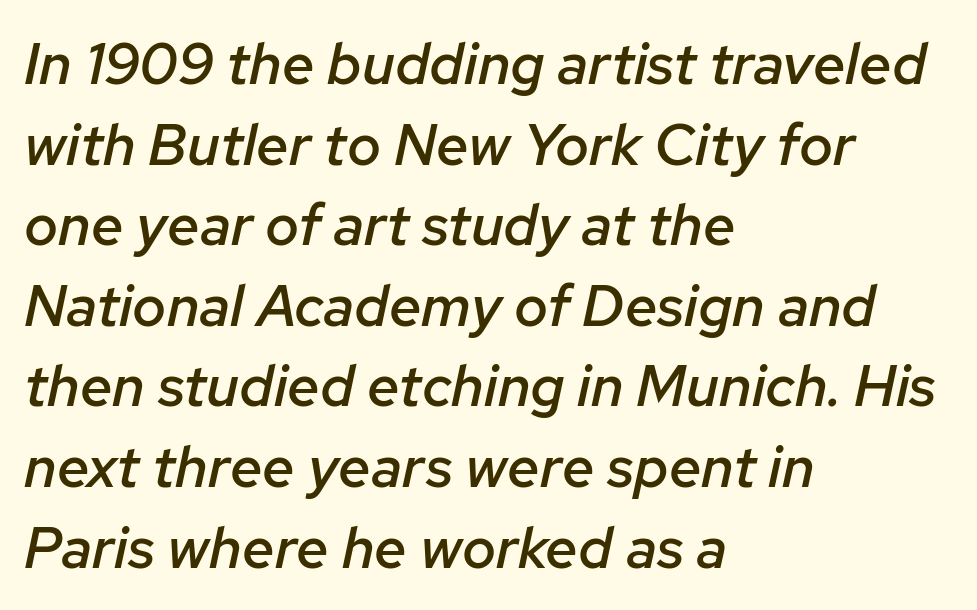
Is the letter spacing exaggerated? No — it looks like the ordinary default. Layout note: lines flush left. Letters rest on an invisible, unmarked baseline. This sample uses an oblique cut, with every glyph tilted off the vertical.
